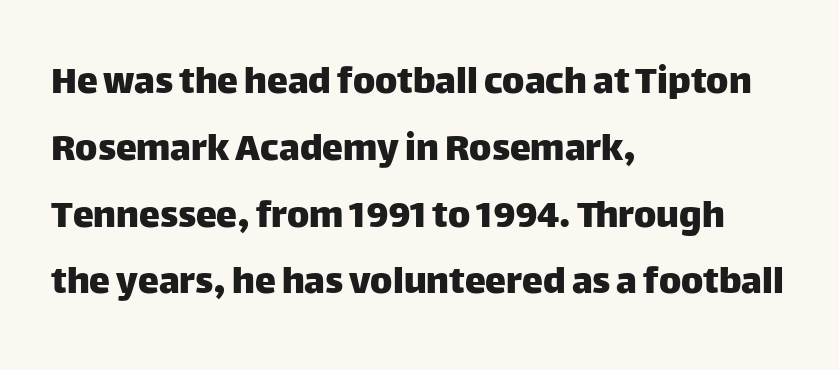
Q: Is the text italic (slanted)? A: No, it is upright.
Q: Is the typeface a serif or a sans-serif typeface? A: Sans-serif.
Q: Is the text underlined? A: No.
Q: How is the paragraph aligned? A: Left-aligned.
Q: Is the spacing between letters normal or unusually wide? A: Normal.
Q: Is the spacing between lines tight, normal or loose? A: Normal.
Q: Width (condensed, normal, or wide)? A: Normal.
Q: Stroke contrast? A: Low.
Q: x-height? A: Large.
Q: Monospaced? A: No.
